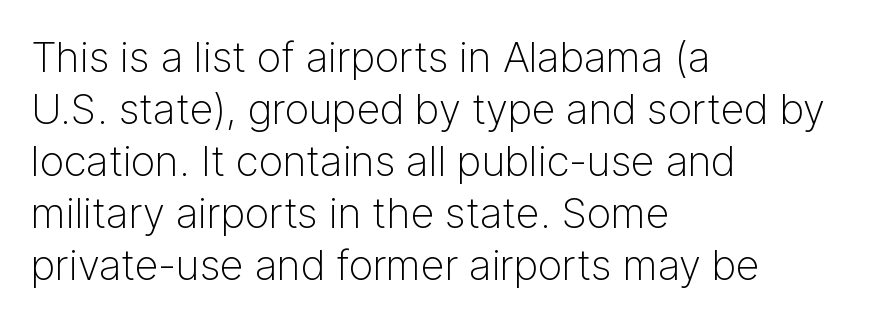
The string is rendered with underlining switched off. The letters advance in unequal steps, a hallmark of proportional type. The font family rendered here belongs to the sans-serif group. Standard letterfit; no display-style spreading of the glyphs. The letterforms sit at book weight or below.
